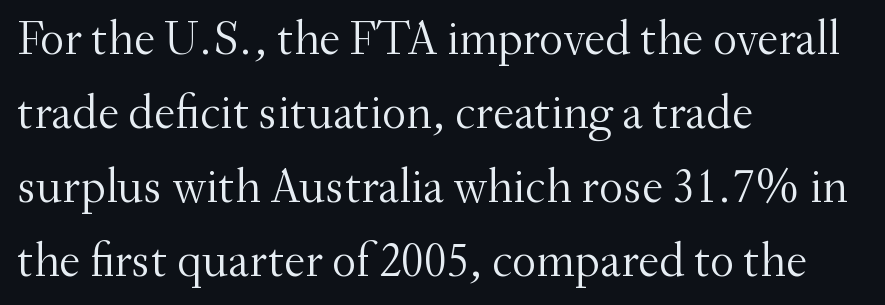
These lines are composed in type with serifs. The letters advance in unequal steps, a hallmark of proportional type. You could call the tracking neutral — neither tight nor loose. The font is comparable to plain body text, perhaps lighter. Vertically, the passage feels balanced, rows spaced as you'd expect.
